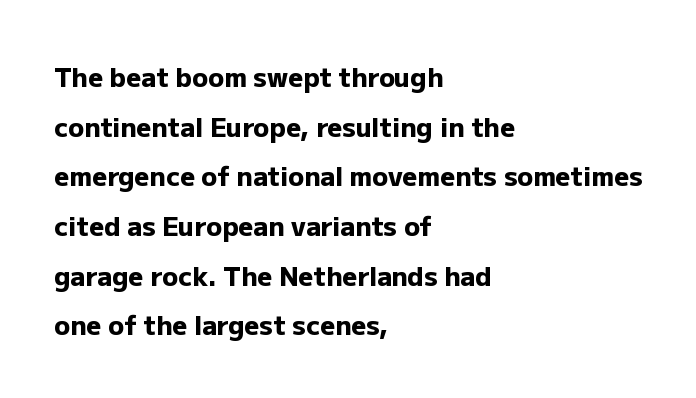
Q: Is the text bold? A: Yes.
Q: Is the text italic (slanted)? A: No, it is upright.
Q: Is the text underlined? A: No.
Q: How is the paragraph aligned? A: Left-aligned.
Q: Is the spacing between letters normal or unusually wide? A: Normal.
Q: Is the spacing between lines tight, normal or loose? A: Loose.
